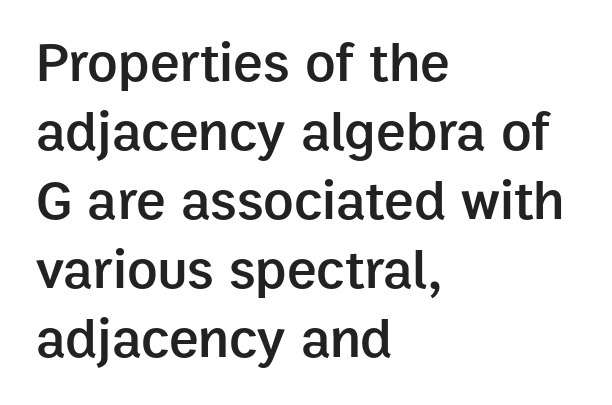
The image shows 56 px semibold sans-serif type, upright; set left-aligned, line spacing 1.23x, normal letter spacing, not underlined; low stroke contrast and a medium x-height.
